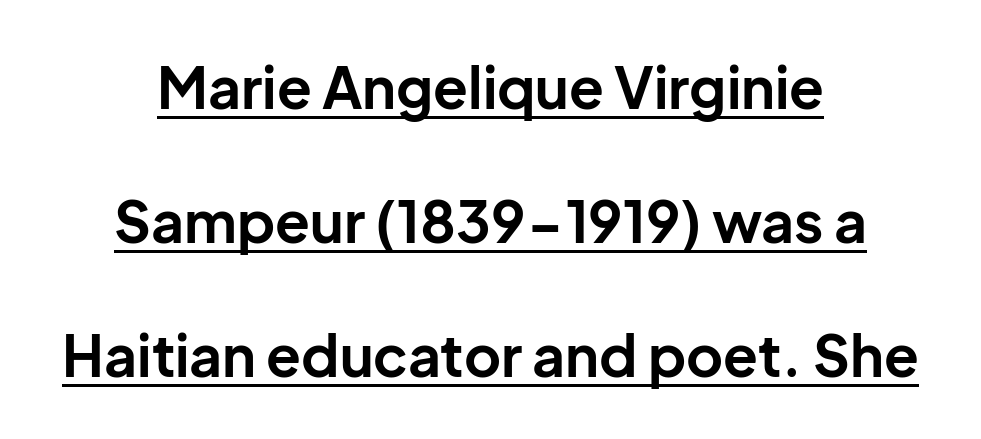
Type style note: lacks serifs. Strokes here are thick enough to call this a true bold. Looks like someone drew a line under every word here. A typesetter would call this proportional, since set widths differ per character. Horizontally, the lines are justified to the midpoint only.
